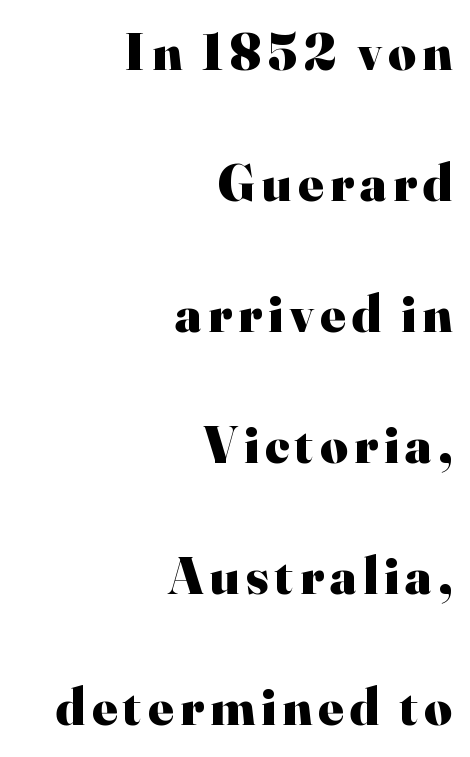
Every character sits straight up, as roman type does. Widely set lines give the paragraph a tall, airy silhouette. Each line ends at the same right margin while the left side varies. Typographic density is high because the face is bold. Check the space under the baseline: it is left empty.
